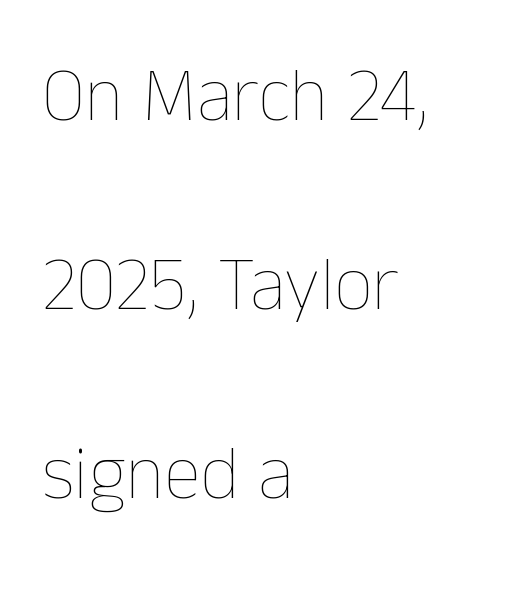
{"italic": "no", "bold": "no", "weight": "thin", "width": "normal", "stroke_contrast": "low", "x_height": "medium", "monospaced": "no", "underline": "no", "align": "left", "line_spacing": "loose", "line_spacing_ratio": 2.49, "letter_spacing": "normal", "letter_spacing_em": 0.0, "glyph_px": 76}
